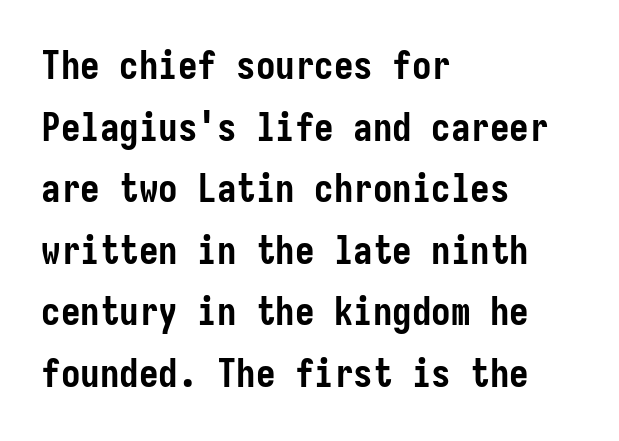
{"serif": "no", "italic": "no", "bold": "yes", "weight": "semibold", "width": "condensed", "stroke_contrast": "low", "x_height": "medium", "underline": "no", "align": "left", "line_spacing": "normal", "line_spacing_ratio": 1.58, "letter_spacing": "normal", "letter_spacing_em": 0.0, "glyph_px": 39}
